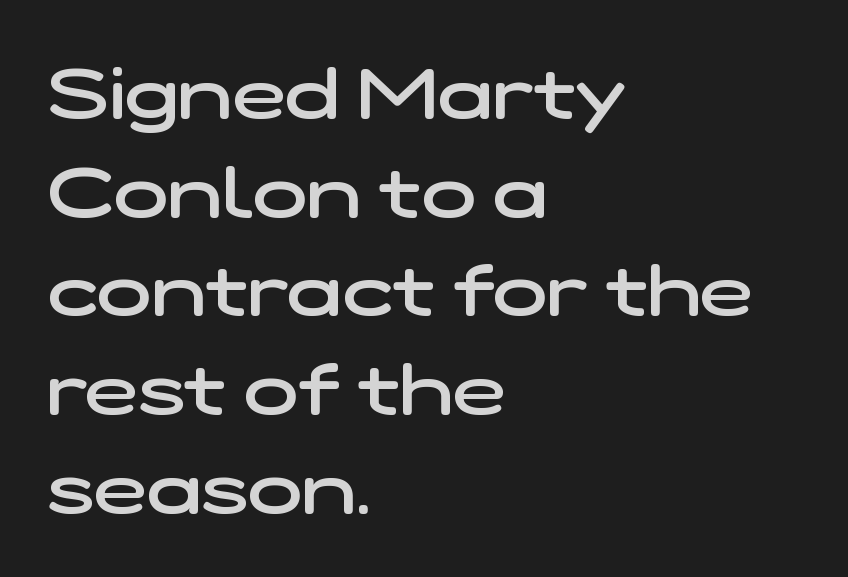
The image shows 72 px semibold, wide sans-serif type; set left-aligned, normal line spacing (1.37x), normal letter spacing, not underlined; low stroke contrast and a medium x-height.
